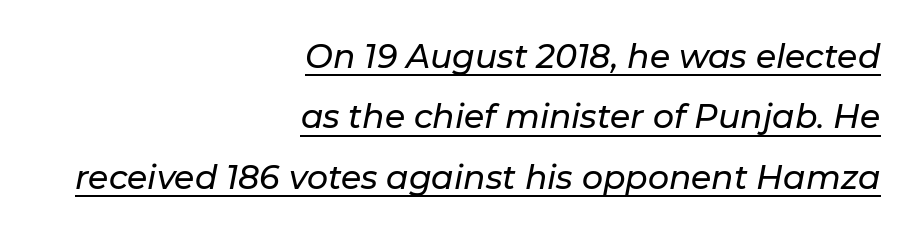
Q: Is the text italic (slanted)? A: Yes, it leans right by about 11 degrees.
Q: Is the text underlined? A: Yes.
Q: How is the paragraph aligned? A: Right-aligned.
Q: Is the spacing between letters normal or unusually wide? A: Normal.
Q: Width (condensed, normal, or wide)? A: Normal.
Q: Stroke contrast? A: Low.
Q: x-height? A: Medium.
Q: Monospaced? A: No.
